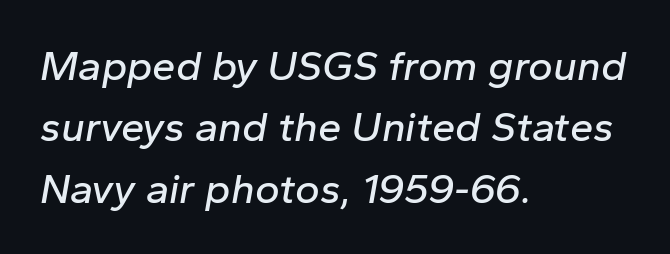
Q: Is the text italic (slanted)? A: Yes, it leans right by about 10 degrees.
Q: Is the text underlined? A: No.
Q: How is the paragraph aligned? A: Left-aligned.
Q: Is the spacing between letters normal or unusually wide? A: Normal.
Q: Is the spacing between lines tight, normal or loose? A: Normal.
Q: Width (condensed, normal, or wide)? A: Normal.
Q: Stroke contrast? A: Low.
Q: x-height? A: Medium.
Q: Monospaced? A: No.
